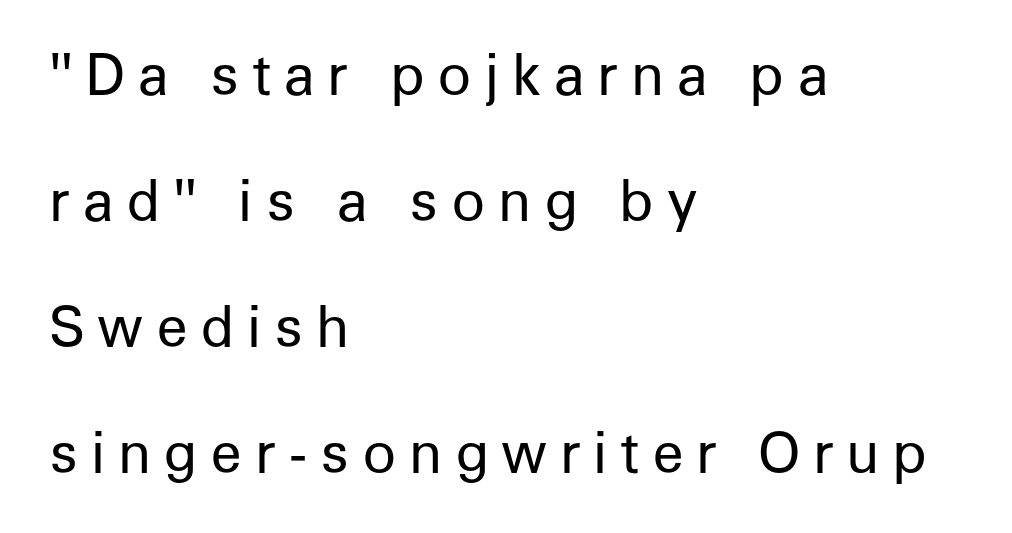
I'd call this a sans setting — the letters go barefoot. Which margin do the lines hug? The left one — the right edge is uneven. The strokes carry an ordinary text weight at most. How are the letters spaced? Widely, with obvious added tracking. Line spacing here is loose. The gap between lines stays unmarked.
